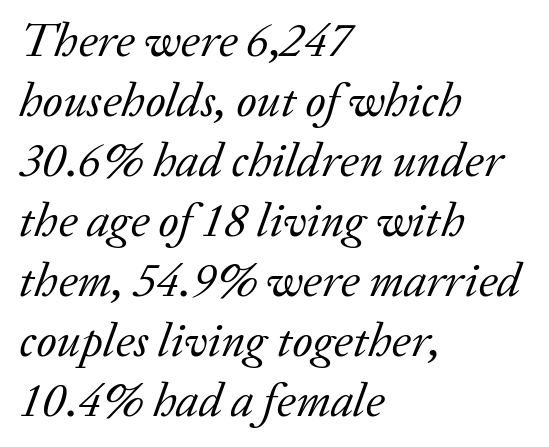
The typeface chosen for these lines features serifs. Does the copy run flush right? No — it runs flush left. The space beneath each line is pristine and unruled. Is the letter spacing exaggerated? No — it looks like the ordinary default. Line spacing here is normal.
